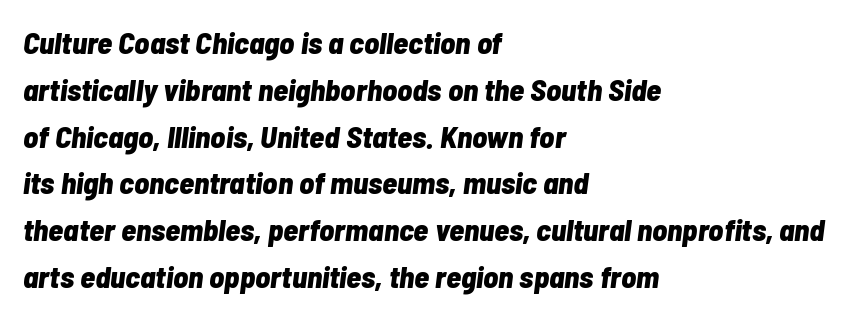
{"italic": "yes", "lean": "right", "slant_degrees": 7, "bold": "yes", "weight": "bold", "width": "condensed", "stroke_contrast": "low", "x_height": "medium", "monospaced": "no", "underline": "no", "align": "left", "line_spacing": "normal", "line_spacing_ratio": 1.51, "letter_spacing": "normal", "letter_spacing_em": 0.0, "glyph_px": 31}
